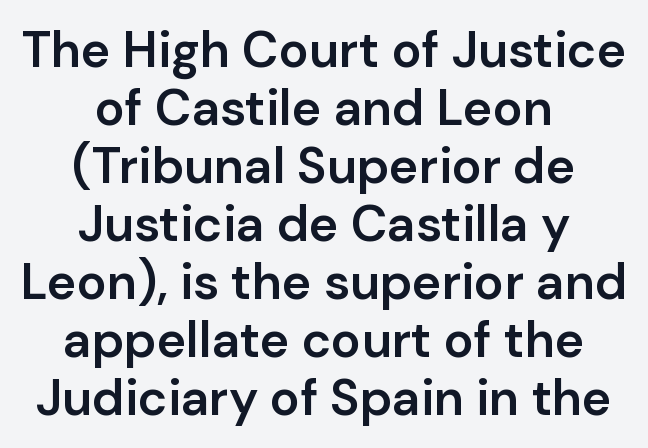
Q: Is the text bold? A: Semi-bold.
Q: Is the text italic (slanted)? A: No, it is upright.
Q: Is the typeface a serif or a sans-serif typeface? A: Sans-serif.
Q: Is the text underlined? A: No.
Q: How is the paragraph aligned? A: Centered.
Q: Is the spacing between letters normal or unusually wide? A: Normal.
Q: Width (condensed, normal, or wide)? A: Normal.
Q: Stroke contrast? A: Low.
Q: x-height? A: Medium.
Q: Monospaced? A: No.
